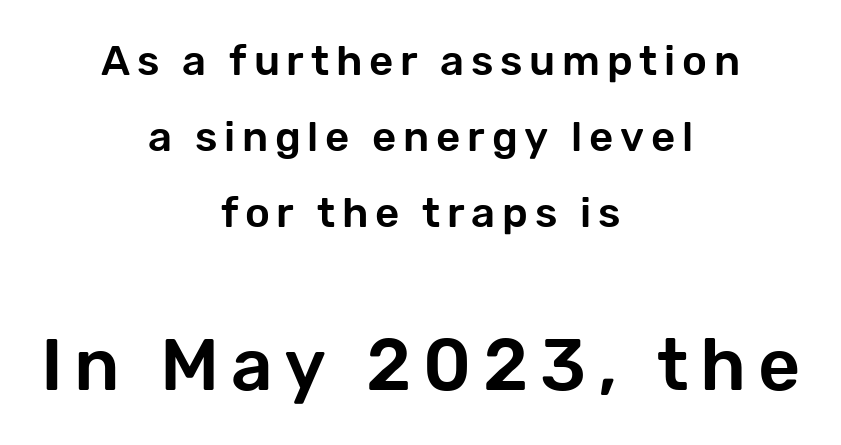
Notice how the passage keeps no hard edge, just a central spine. In this sample the second text group is rendered at the bigger scale. What kind of face is this? One without serifs — a sans. The face used here is proportionally spaced, like ordinary book or web type.
